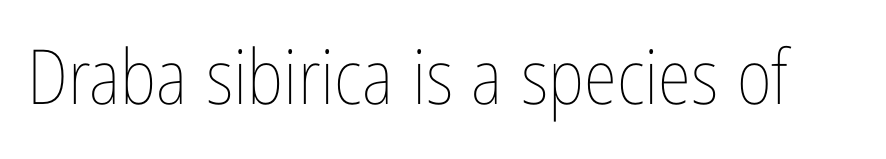
{"italic": "no", "bold": "no", "weight": "thin", "width": "condensed", "stroke_contrast": "low", "x_height": "medium", "monospaced": "no", "underline": "no", "letter_spacing": "normal", "letter_spacing_em": 0.0, "glyph_px": 76}
